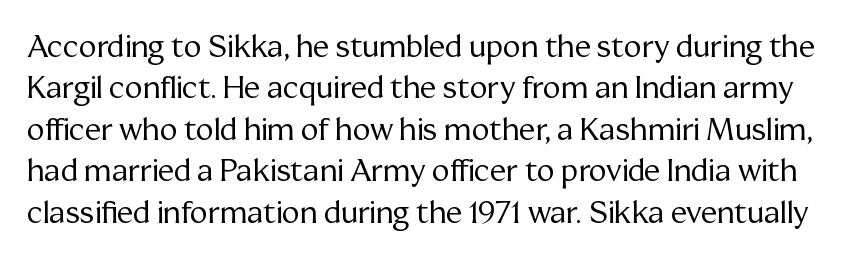
{"serif": "yes", "italic": "no", "bold": "no", "weight": "regular", "width": "normal", "stroke_contrast": "medium", "x_height": "medium", "monospaced": "no", "underline": "no", "line_spacing": "normal", "line_spacing_ratio": 1.38, "letter_spacing": "normal", "letter_spacing_em": 0.0, "glyph_px": 30}
